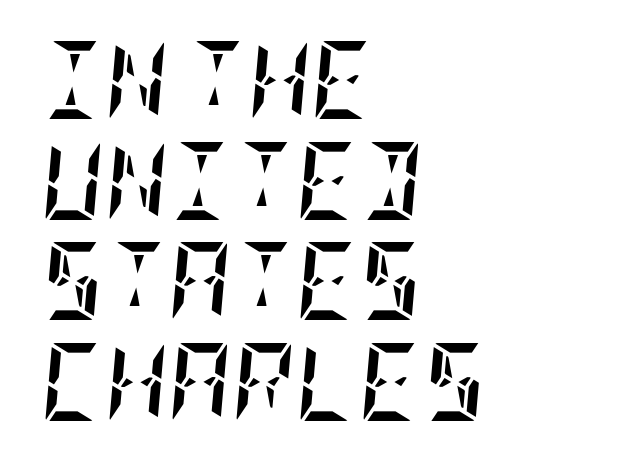
Q: Is the text bold? A: Yes.
Q: Is the text italic (slanted)? A: Yes, it leans right by about 5 degrees.
Q: Is the text underlined? A: No.
Q: How is the paragraph aligned? A: Left-aligned.
Q: Is the spacing between letters normal or unusually wide? A: Normal.
Q: Is the spacing between lines tight, normal or loose? A: Normal.
Q: Width (condensed, normal, or wide)? A: Condensed.
Q: Stroke contrast? A: Low.
Q: x-height? A: Large.
